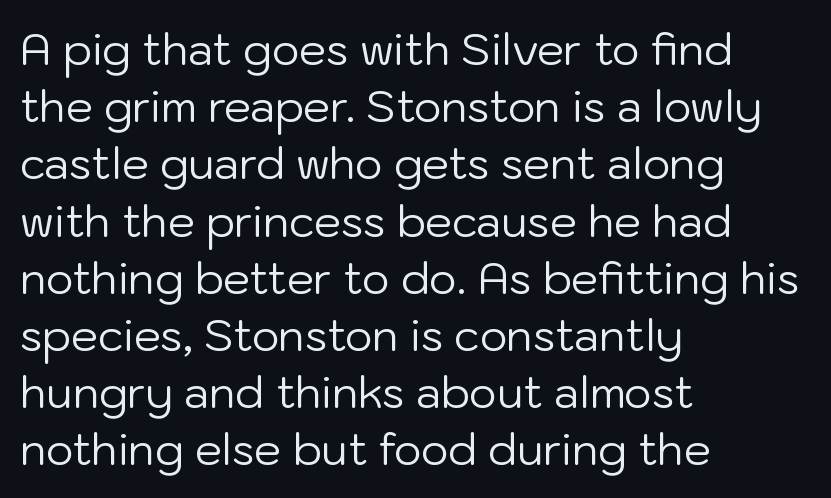
The image shows 43 px regular-weight sans-serif type, upright; set left-aligned, normal line spacing (1.33x), normal letter spacing, not underlined; low stroke contrast and a medium x-height.
